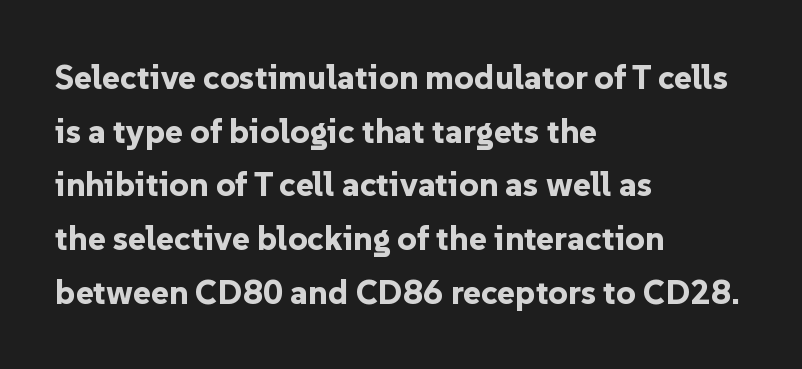
The image shows 34 px bold sans-serif type, upright; set left-aligned, normal line spacing (1.58x), normal letter spacing, not underlined; low stroke contrast and a medium x-height.
